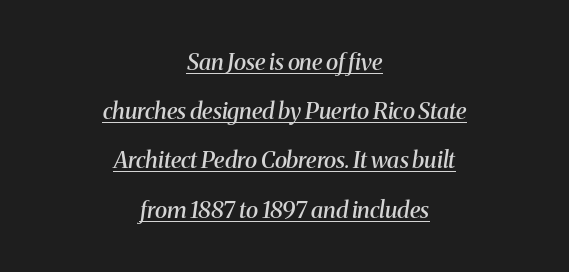
Q: Is the text bold? A: Semi-bold.
Q: Is the text italic (slanted)? A: Yes, it leans right by about 8 degrees.
Q: Is the text underlined? A: Yes.
Q: How is the paragraph aligned? A: Centered.
Q: Is the spacing between letters normal or unusually wide? A: Normal.
Q: Is the spacing between lines tight, normal or loose? A: Loose.
